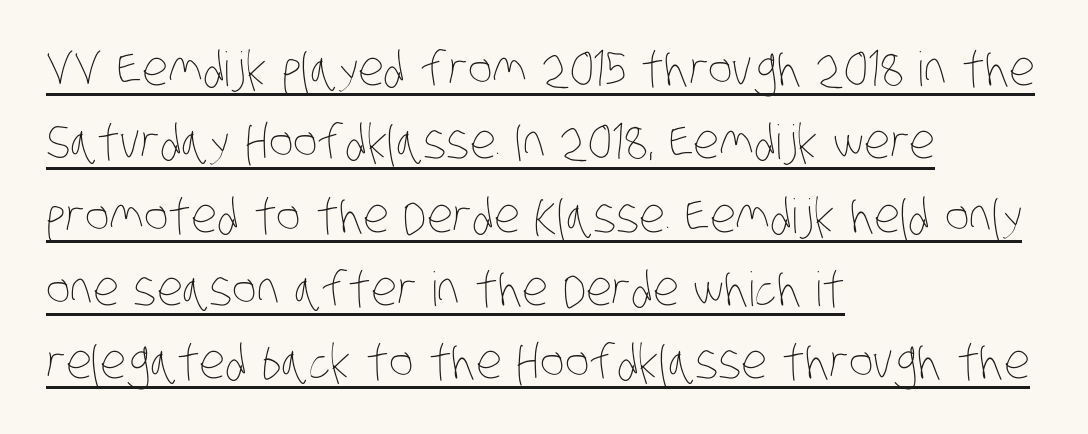
The image shows 47 px thin, condensed type; set left-aligned, normal line spacing (1.56x), normal letter spacing, underlined; low stroke contrast and a large x-height.
